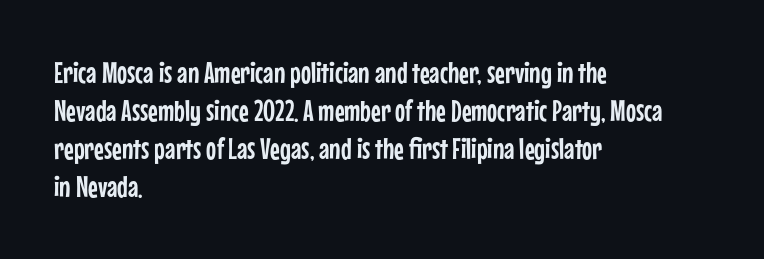
{"serif": "no", "italic": "no", "width": "condensed", "stroke_contrast": "low", "x_height": "medium", "monospaced": "no", "underline": "no", "align": "left", "line_spacing": "normal", "line_spacing_ratio": 1.27, "letter_spacing": "normal", "letter_spacing_em": 0.0, "glyph_px": 30}
